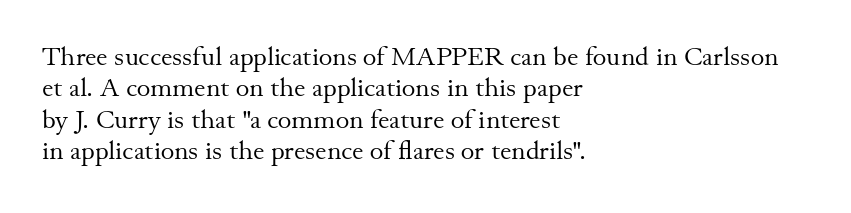
The image shows 26 px text type, upright; set left-aligned, line spacing 1.21x, normal letter spacing, not underlined.
